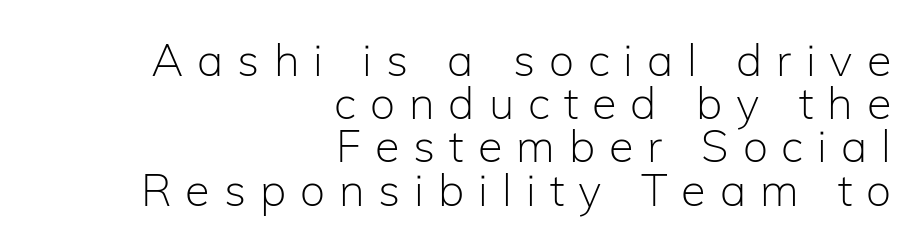
The image shows 45 px light sans-serif type, upright; set right-aligned, tight line spacing (0.96x), unusually wide letter spacing (+0.31 em), not underlined; low stroke contrast and a medium x-height.
